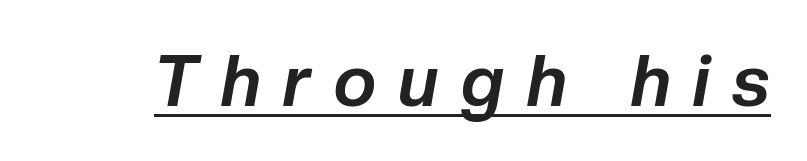
The image shows 72 px bold type, italic (leaning right); set unusually wide letter spacing (+0.32 em), underlined; low stroke contrast and a medium x-height.
